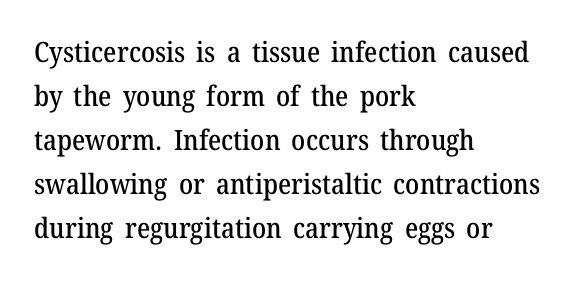
Q: Is the text italic (slanted)? A: No, it is upright.
Q: Is the typeface a serif or a sans-serif typeface? A: Serif.
Q: Is the text underlined? A: No.
Q: How is the paragraph aligned? A: Left-aligned.
Q: Is the spacing between letters normal or unusually wide? A: Normal.
Q: Is the spacing between lines tight, normal or loose? A: Normal.
Q: Width (condensed, normal, or wide)? A: Normal.
Q: Stroke contrast? A: Medium.
Q: x-height? A: Medium.
Q: Monospaced? A: No.
